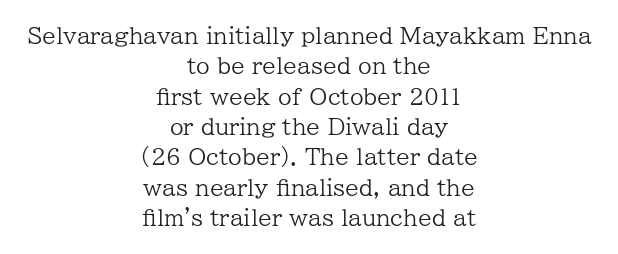
The image shows 22 px text type, upright; set centered, normal line spacing (1.38x), normal letter spacing, not underlined.
